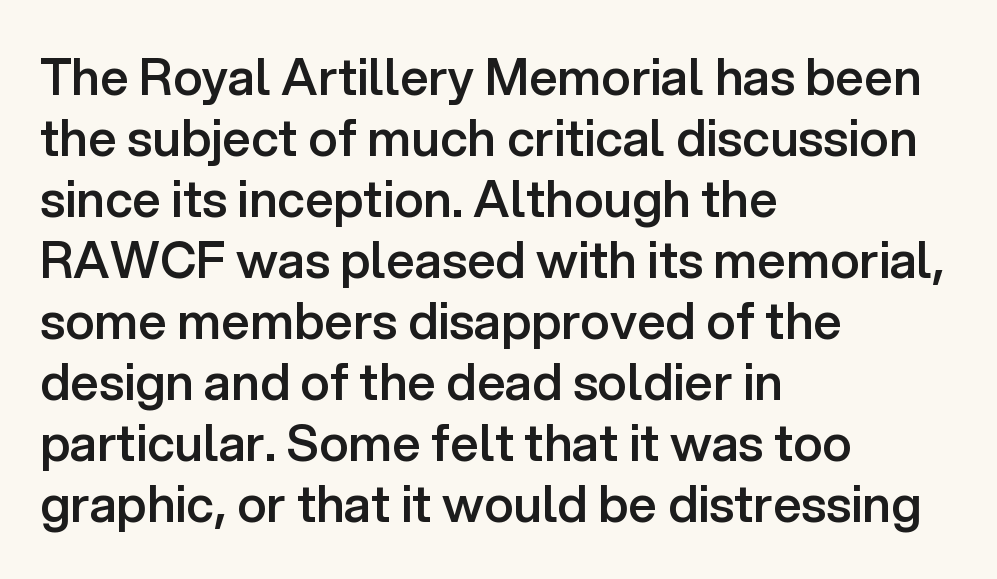
The image shows 50 px semibold sans-serif type, upright; set left-aligned, line spacing 1.22x, normal letter spacing, not underlined; low stroke contrast and a medium x-height.
